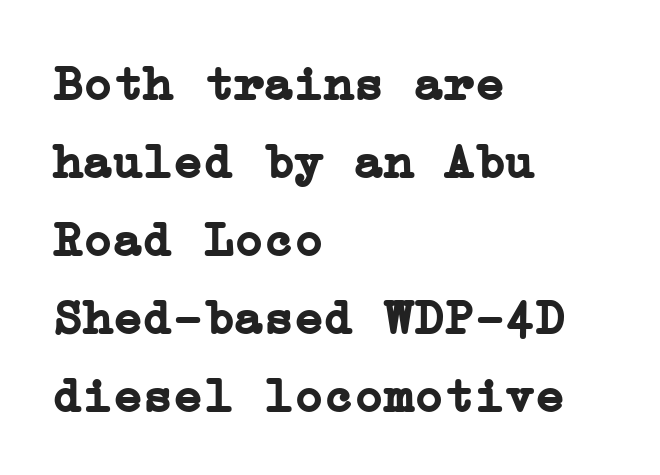
Caption: standard tracking, unaltered. Lines of text with bare space underneath. Unlike a clean sans, this face finishes its strokes with serifs. The leading is moderate, giving the passage an even texture. Short and long lines alike share a common starting point at left. Weight check: bold — yes, fully.
